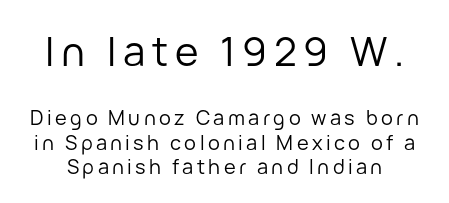
Q: Is the text bold? A: No.
Q: Is the text italic (slanted)? A: No, it is upright.
Q: Is the typeface a serif or a sans-serif typeface? A: Sans-serif.
Q: Is the text underlined? A: No.
Q: Which block of text is set in a larger size, the first (top) or the second (bottom)? A: The first (top) one.
Q: Width (condensed, normal, or wide)? A: Normal.
Q: Stroke contrast? A: Low.
Q: x-height? A: Medium.
Q: Monospaced? A: No.
